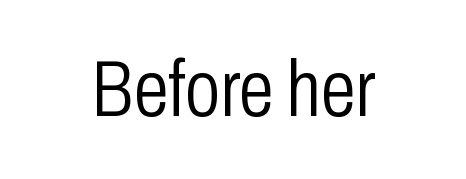
The image shows 79 px light, condensed sans-serif type, upright; set normal letter spacing, not underlined; low stroke contrast and a medium x-height.
